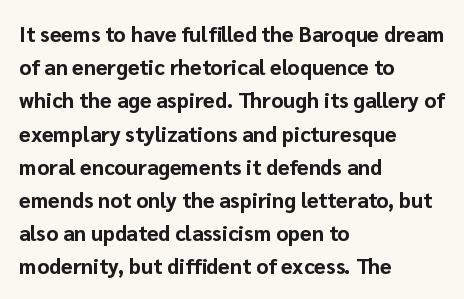
Q: Is the text bold? A: Yes.
Q: Is the text italic (slanted)? A: No, it is upright.
Q: Is the text underlined? A: No.
Q: How is the paragraph aligned? A: Left-aligned.
Q: Is the spacing between letters normal or unusually wide? A: Normal.
Q: Is the spacing between lines tight, normal or loose? A: Normal.
